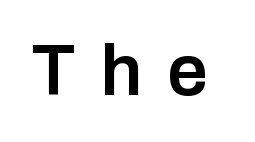
Nope, no serifs anywhere on these letters. You could not count columns in this text — the font is proportionally spaced. Bold? Not quite — semibold, heavier than regular but stopping short. You could only call the tracking loose — the letters float apart.
